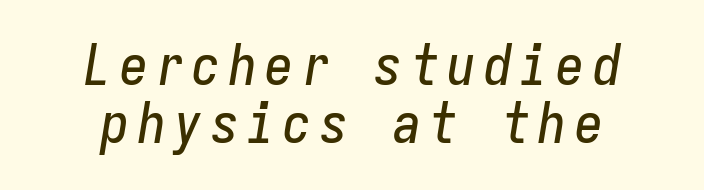
{"italic": "yes", "lean": "right", "slant_degrees": 9, "width": "condensed", "stroke_contrast": "low", "x_height": "medium", "monospaced": "yes", "underline": "no", "align": "center", "line_spacing": "tight", "line_spacing_ratio": 1.04, "glyph_px": 56}
